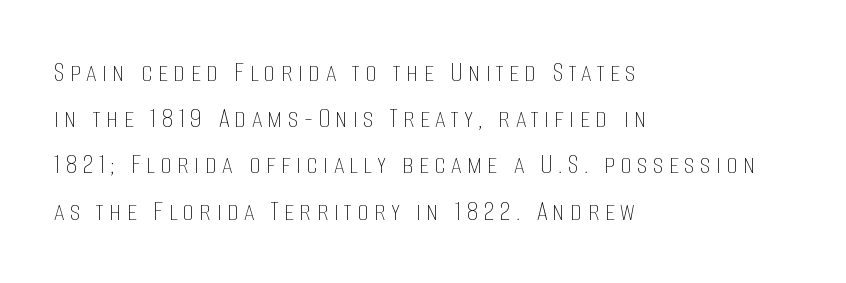
The compositor pushed each line to the left boundary. Each letter keeps its own natural width here, so spacing adapts to shape. Underline: absent. Summary of vertical rhythm: regular, with standard interline spacing.
